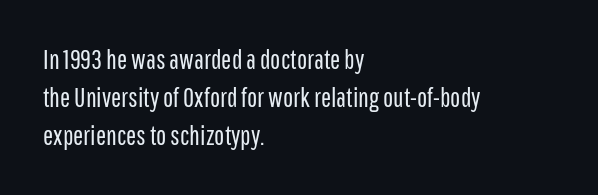
The image shows 27 px text type, upright; set left-aligned, normal line spacing (1.41x), normal letter spacing, not underlined.
